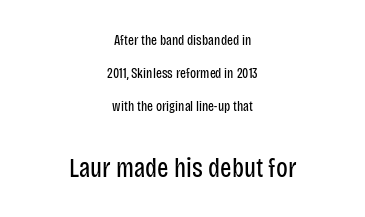
The image shows 27 px text type, upright; set centered, loose line spacing (2.35x), normal letter spacing, not underlined; the second (bottom) block is 1.93x larger.
